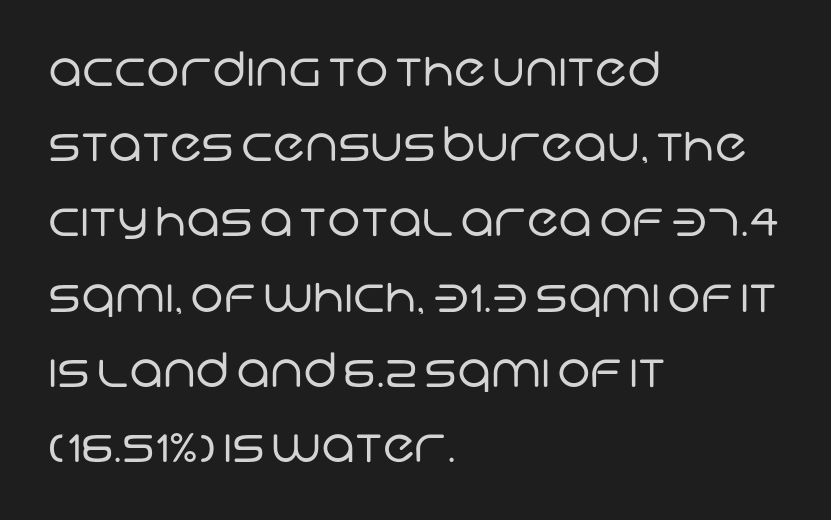
The image shows 47 px regular-weight sans-serif type; set left-aligned, normal line spacing (1.6x), normal letter spacing, not underlined; low stroke contrast and a large x-height.
